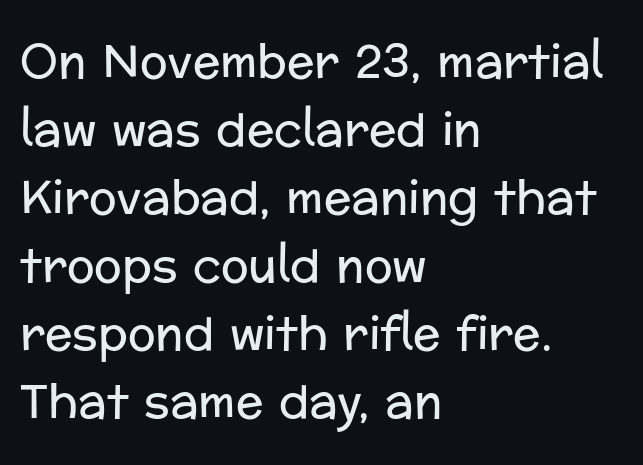
The image shows 46 px regular-weight sans-serif type, upright; set left-aligned, normal line spacing (1.48x), normal letter spacing, not underlined; low stroke contrast and a medium x-height.
